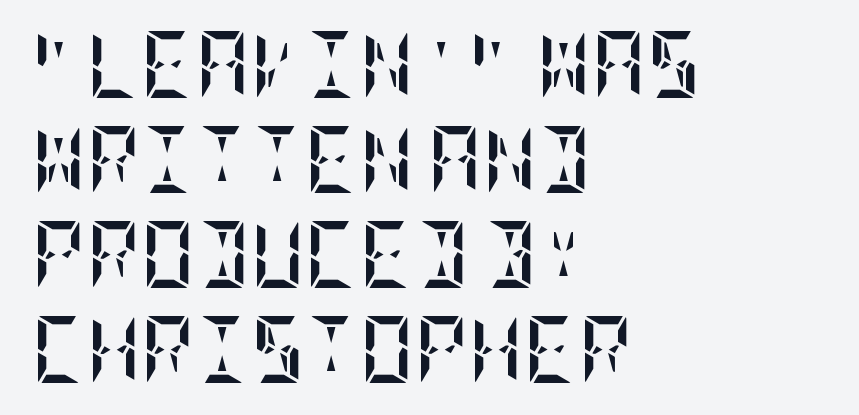
{"italic": "no", "bold": "yes", "weight": "semibold", "width": "condensed", "stroke_contrast": "low", "x_height": "large", "underline": "no", "align": "left", "line_spacing": "normal", "line_spacing_ratio": 1.42, "letter_spacing": "normal", "letter_spacing_em": 0.0, "glyph_px": 67}
